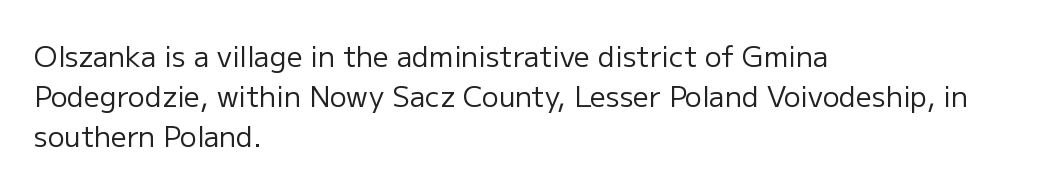
Q: Is the text bold? A: No.
Q: Is the text italic (slanted)? A: No, it is upright.
Q: Is the typeface a serif or a sans-serif typeface? A: Sans-serif.
Q: Is the text underlined? A: No.
Q: How is the paragraph aligned? A: Left-aligned.
Q: Is the spacing between letters normal or unusually wide? A: Normal.
Q: Is the spacing between lines tight, normal or loose? A: Normal.
Q: Width (condensed, normal, or wide)? A: Normal.
Q: Stroke contrast? A: Low.
Q: x-height? A: Medium.
Q: Monospaced? A: No.
